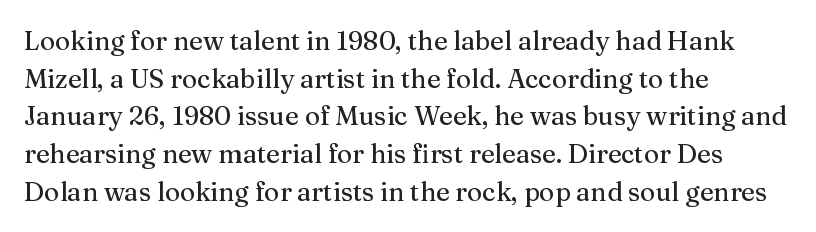
The image shows 26 px text type, upright; set left-aligned, normal line spacing (1.45x), normal letter spacing, not underlined.
